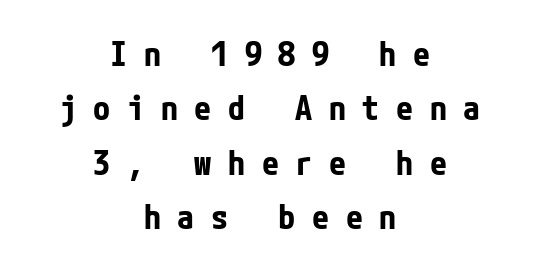
The image shows 34 px bold, condensed sans-serif type, upright; set centered, normal line spacing (1.6x), unusually wide letter spacing (+0.49 em), not underlined; low stroke contrast and a medium x-height.
